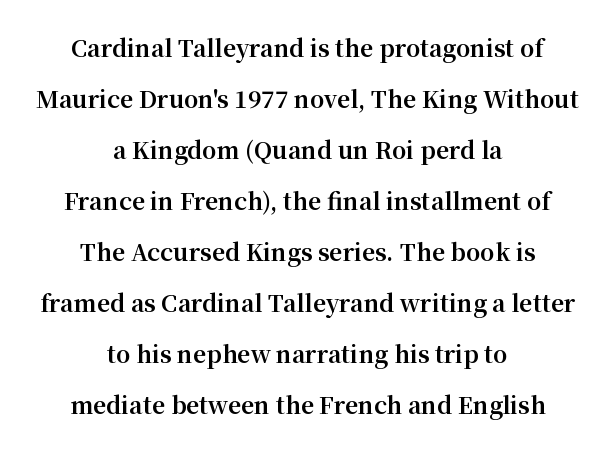
{"italic": "no", "bold": "yes", "underline": "no", "align": "center", "line_spacing": "loose", "line_spacing_ratio": 2.22, "letter_spacing": "normal", "letter_spacing_em": 0.0, "glyph_px": 23}
